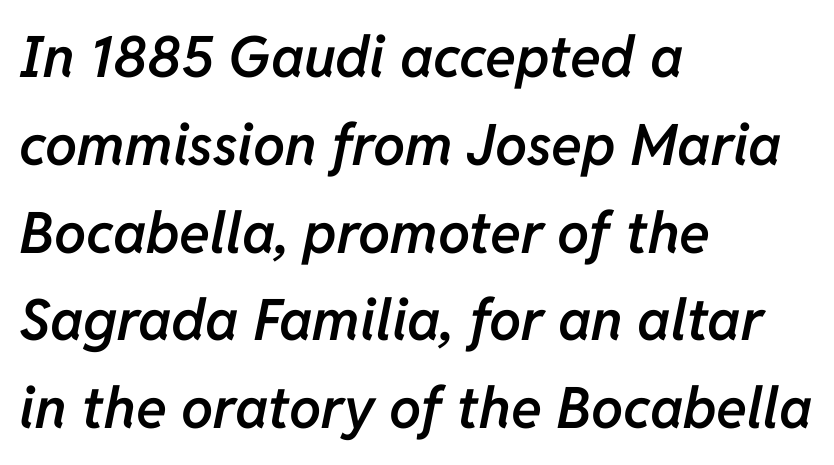
Q: Is the text bold? A: Semi-bold.
Q: Is the text italic (slanted)? A: Yes, it leans right by about 11 degrees.
Q: Is the text underlined? A: No.
Q: How is the paragraph aligned? A: Left-aligned.
Q: Is the spacing between letters normal or unusually wide? A: Normal.
Q: Is the spacing between lines tight, normal or loose? A: Normal.
Q: Width (condensed, normal, or wide)? A: Normal.
Q: Stroke contrast? A: Low.
Q: x-height? A: Medium.
Q: Monospaced? A: No.
